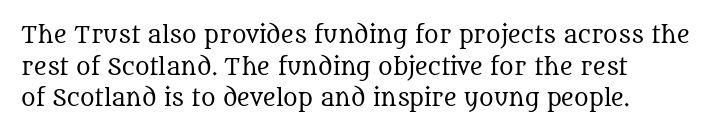
Baseline-to-baseline distance is the conventional proportion of letter height. When letters stand straight like this, we call the style roman or upright. The foot of each line stays bare and open. Is the letter spacing exaggerated? No — it looks like the ordinary default. The strokes carry an ordinary text weight at most.
